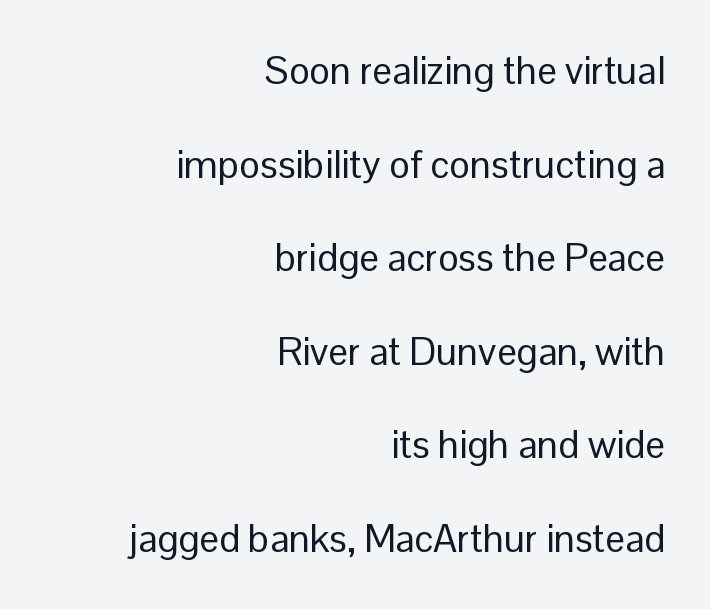
This rendering uses right alignment, leaving the left contour irregular. Weight: not bold — regular or lighter. To sum up the face: it is a sans, with no serifs. These lines were composed using upright roman letters. Clear beneath every line of the passage.
